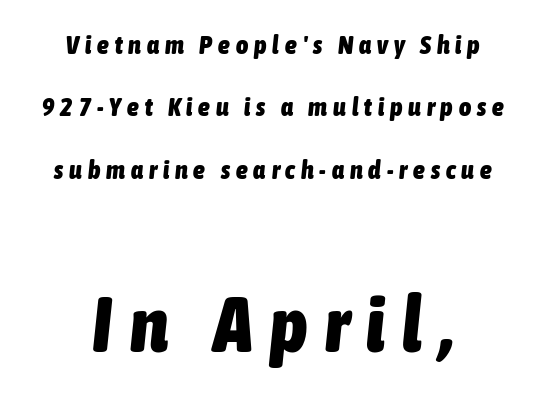
{"italic": "yes", "lean": "right", "slant_degrees": 6, "bold": "yes", "weight": "heavy", "width": "condensed", "stroke_contrast": "low", "x_height": "medium", "monospaced": "no", "underline": "no", "align": "center", "line_spacing": "loose", "line_spacing_ratio": 2.4, "letter_spacing": "wide", "letter_spacing_em": 0.23, "larger_block": "second", "size_ratio": 3.0, "glyph_px": 78}
